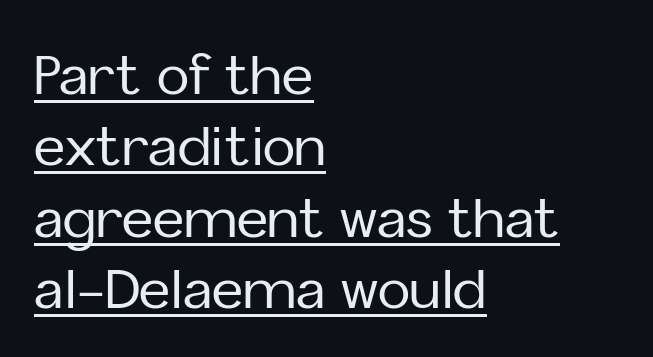
How are the letters spaced? Ordinarily, with no added tracking. The type family on display is of the sans-serif kind. The specimen reads as upright at a glance. Is there much room between lines? A standard amount, neither cramped nor airy. Each letter keeps its own natural width here, so spacing adapts to shape. What decoration does the sample have? An underline.
